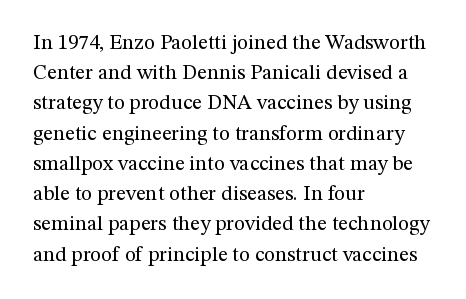
Q: Is the text bold? A: No.
Q: Is the text italic (slanted)? A: No, it is upright.
Q: Is the text underlined? A: No.
Q: How is the paragraph aligned? A: Left-aligned.
Q: Is the spacing between letters normal or unusually wide? A: Normal.
Q: Is the spacing between lines tight, normal or loose? A: Normal.
